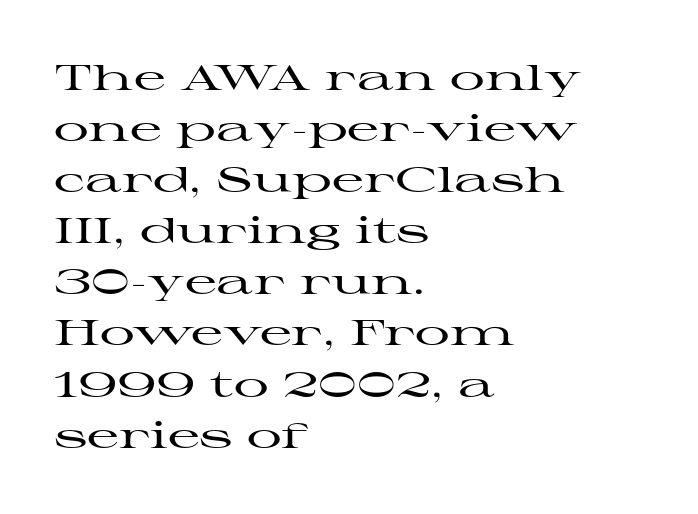
{"serif": "yes", "italic": "no", "width": "wide", "stroke_contrast": "high", "x_height": "medium", "monospaced": "no", "underline": "no", "align": "left", "line_spacing": "normal", "line_spacing_ratio": 1.46, "letter_spacing": "normal", "letter_spacing_em": 0.0, "glyph_px": 35}
